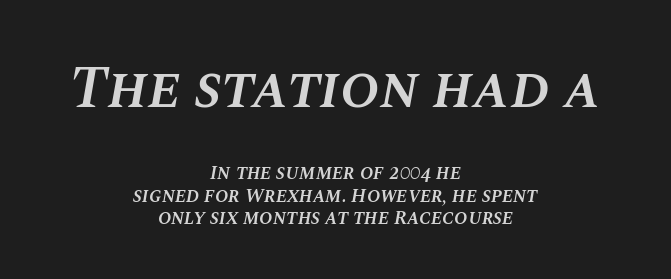
Q: Is the text bold? A: Semi-bold.
Q: Is the text italic (slanted)? A: Yes, it leans right by about 10 degrees.
Q: Is the text underlined? A: No.
Q: How is the paragraph aligned? A: Centered.
Q: Is the spacing between letters normal or unusually wide? A: Normal.
Q: Is the spacing between lines tight, normal or loose? A: Tight.
Q: Which block of text is set in a larger size, the first (top) or the second (bottom)? A: The first (top) one.
Q: Width (condensed, normal, or wide)? A: Normal.
Q: Stroke contrast? A: Medium.
Q: x-height? A: Large.
Q: Monospaced? A: No.
